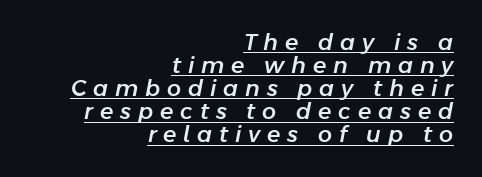
Q: Is the text italic (slanted)? A: Yes, it leans right by about 11 degrees.
Q: Is the text underlined? A: Yes.
Q: How is the paragraph aligned? A: Right-aligned.
Q: Is the spacing between letters normal or unusually wide? A: Unusually wide.
Q: Is the spacing between lines tight, normal or loose? A: Tight.
